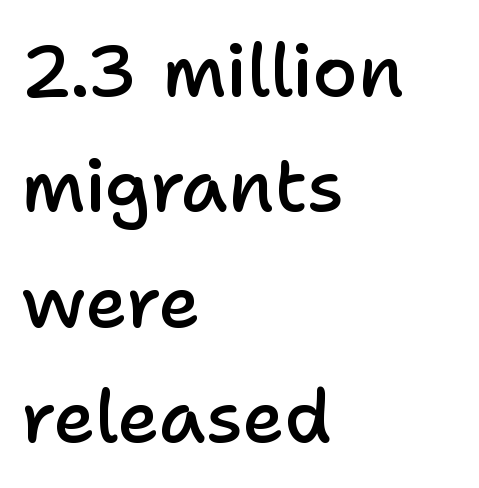
The image shows 73 px semibold sans-serif type, upright; set left-aligned, normal line spacing (1.58x), normal letter spacing, not underlined; low stroke contrast and a medium x-height.
